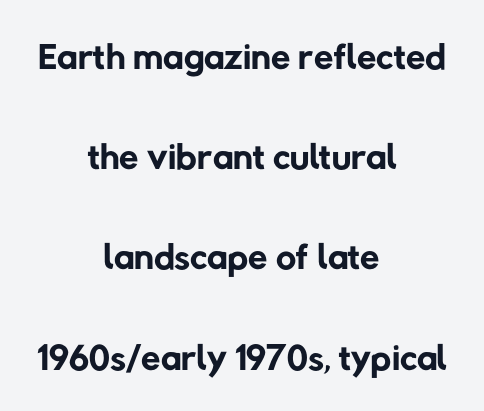
Observe the absence of serifs on each vertical stroke in this sample. The foot of each line stays bare and open. A student would call this center alignment; a typographer would say set centered. You could not count columns in this text — the font is proportionally spaced.
